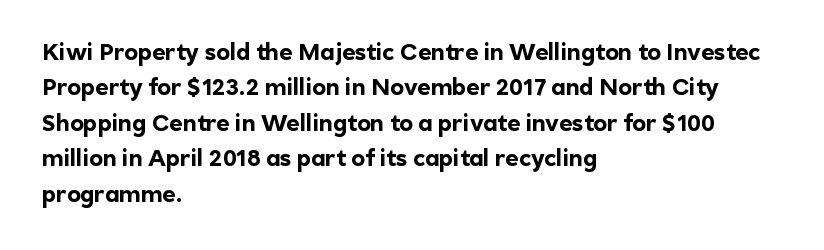
The strip under each line holds only bare page. The designer left line spacing at the default. Typeset ragged right — the left edge is the straight one. Heavy-handed strokes throughout: this text is bold.
